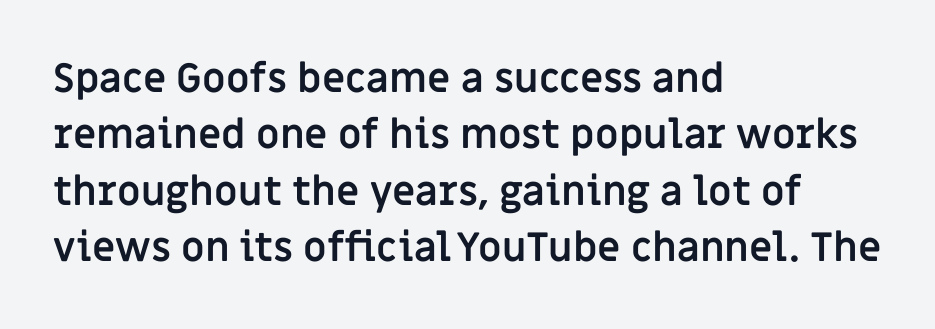
What kind of face is this? One without serifs — a sans. Underline: absent. A dark, heavy texture on the line: the type is bold. Vertical strokes here are truly vertical. How are the letters spaced? Ordinarily, with no added tracking.
